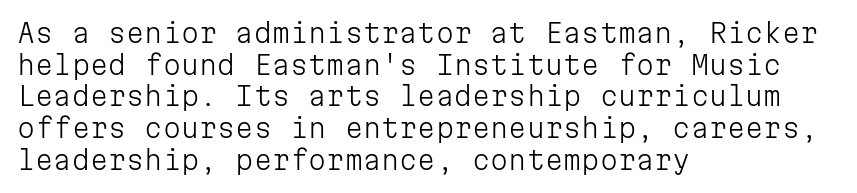
{"italic": "no", "bold": "no", "underline": "no", "align": "left", "line_spacing_ratio": 1.22, "letter_spacing": "normal", "letter_spacing_em": 0.0, "glyph_px": 26}
